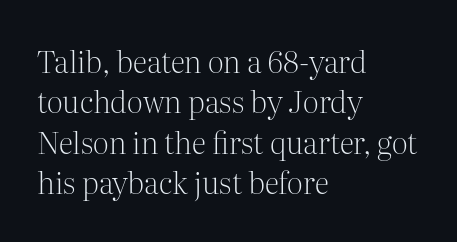
Q: Is the text bold? A: No.
Q: Is the text italic (slanted)? A: No, it is upright.
Q: Is the typeface a serif or a sans-serif typeface? A: Serif.
Q: Is the text underlined? A: No.
Q: How is the paragraph aligned? A: Left-aligned.
Q: Is the spacing between letters normal or unusually wide? A: Normal.
Q: Is the spacing between lines tight, normal or loose? A: Normal.
Q: Width (condensed, normal, or wide)? A: Normal.
Q: Stroke contrast? A: Medium.
Q: x-height? A: Medium.
Q: Monospaced? A: No.
